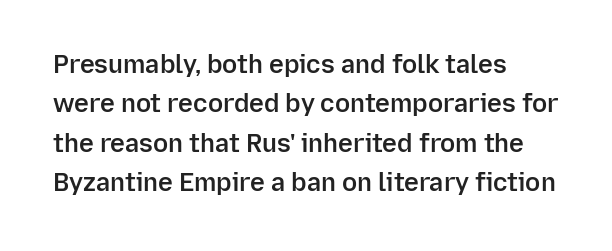
{"italic": "no", "bold": "semi", "underline": "no", "align": "left", "line_spacing": "normal", "line_spacing_ratio": 1.58, "letter_spacing": "normal", "letter_spacing_em": 0.0, "glyph_px": 25}
